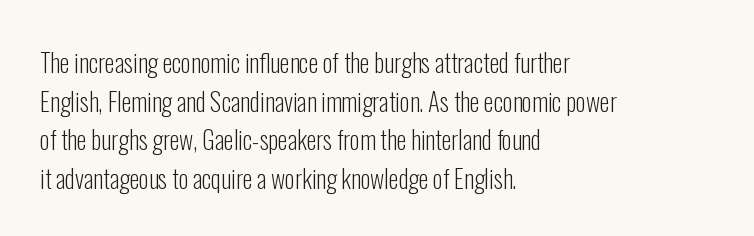
Q: Is the text bold? A: No.
Q: Is the text italic (slanted)? A: No, it is upright.
Q: Is the text underlined? A: No.
Q: How is the paragraph aligned? A: Left-aligned.
Q: Is the spacing between letters normal or unusually wide? A: Normal.
Q: Is the spacing between lines tight, normal or loose? A: Normal.
